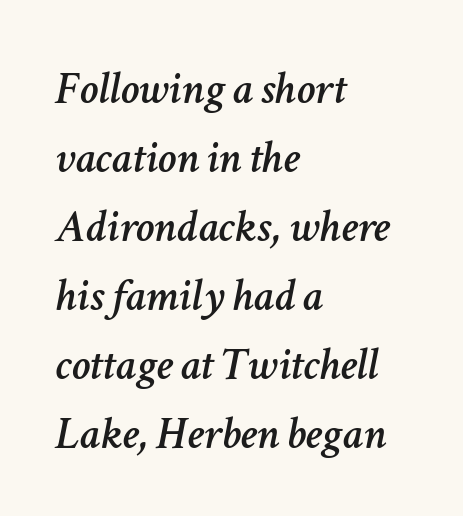
{"italic": "yes", "lean": "right", "slant_degrees": 11, "width": "normal", "stroke_contrast": "low", "x_height": "medium", "monospaced": "no", "underline": "no", "align": "left", "line_spacing": "normal", "line_spacing_ratio": 1.47, "letter_spacing": "normal", "letter_spacing_em": 0.0, "glyph_px": 47}
